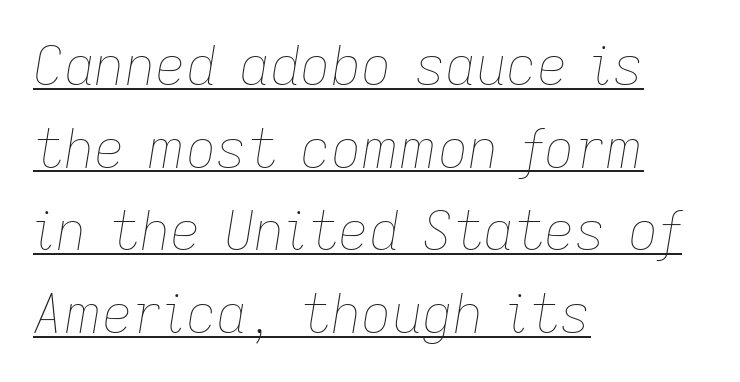
Q: Is the text bold? A: No.
Q: Is the text italic (slanted)? A: Yes, it leans right by about 9 degrees.
Q: Is the text underlined? A: Yes.
Q: How is the paragraph aligned? A: Left-aligned.
Q: Is the spacing between letters normal or unusually wide? A: Normal.
Q: Is the spacing between lines tight, normal or loose? A: Normal.
Q: Width (condensed, normal, or wide)? A: Normal.
Q: Stroke contrast? A: Low.
Q: x-height? A: Medium.
Q: Monospaced? A: No.
